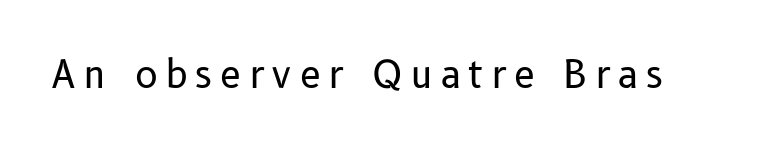
The image shows 38 px regular-weight sans-serif type, upright; set unusually wide letter spacing (+0.2 em), not underlined; low stroke contrast and a medium x-height.
